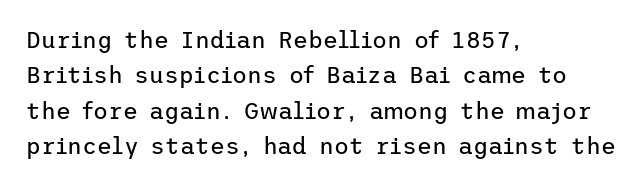
Q: Is the text bold? A: No.
Q: Is the text italic (slanted)? A: No, it is upright.
Q: Is the text underlined? A: No.
Q: How is the paragraph aligned? A: Left-aligned.
Q: Is the spacing between letters normal or unusually wide? A: Normal.
Q: Is the spacing between lines tight, normal or loose? A: Normal.
